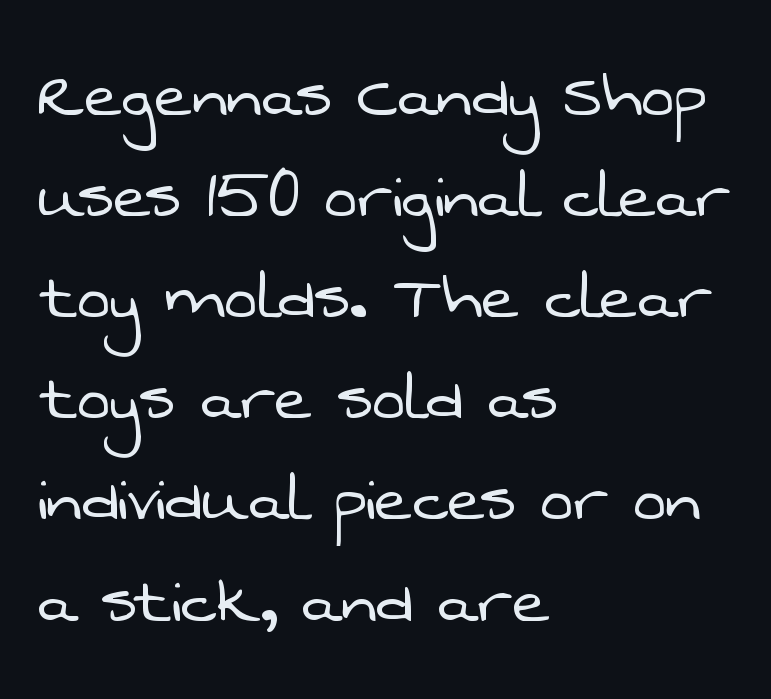
Q: Is the text bold? A: No.
Q: Is the typeface a serif or a sans-serif typeface? A: Sans-serif.
Q: Is the text underlined? A: No.
Q: How is the paragraph aligned? A: Left-aligned.
Q: Is the spacing between letters normal or unusually wide? A: Normal.
Q: Is the spacing between lines tight, normal or loose? A: Normal.
Q: Width (condensed, normal, or wide)? A: Normal.
Q: Stroke contrast? A: Low.
Q: x-height? A: Medium.
Q: Monospaced? A: No.
